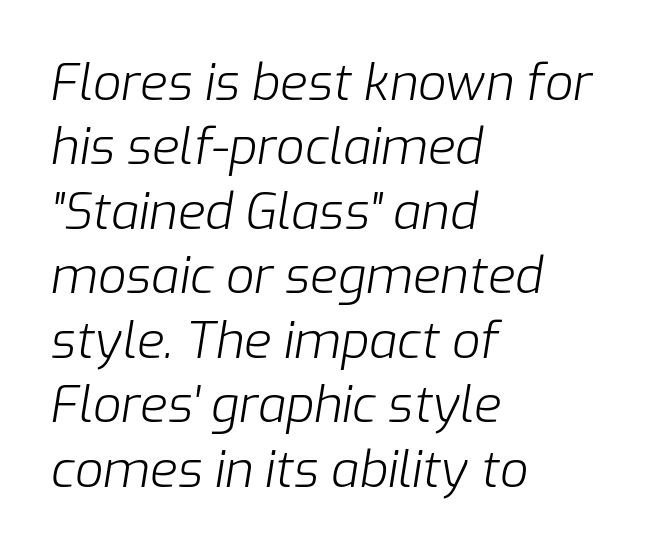
Q: Is the text bold? A: No.
Q: Is the text italic (slanted)? A: Yes, it leans right by about 9 degrees.
Q: Is the text underlined? A: No.
Q: How is the paragraph aligned? A: Left-aligned.
Q: Is the spacing between letters normal or unusually wide? A: Normal.
Q: Is the spacing between lines tight, normal or loose? A: Normal.
Q: Width (condensed, normal, or wide)? A: Normal.
Q: Stroke contrast? A: Low.
Q: x-height? A: Medium.
Q: Monospaced? A: No.
